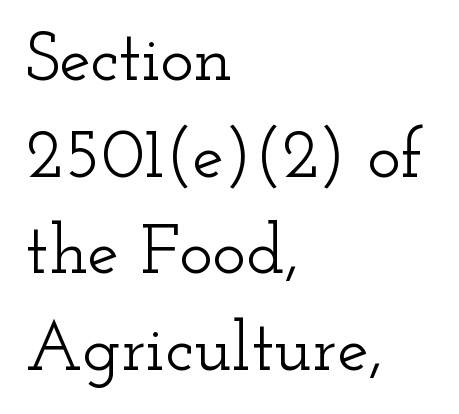
The image shows 71 px wide serif type, upright; set left-aligned, normal line spacing (1.36x), normal letter spacing, not underlined; low stroke contrast and a small x-height.
